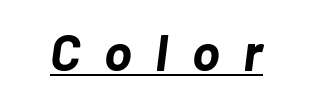
{"italic": "yes", "lean": "right", "slant_degrees": 7, "bold": "yes", "weight": "bold", "width": "normal", "stroke_contrast": "low", "x_height": "medium", "monospaced": "no", "underline": "yes", "letter_spacing": "wide", "letter_spacing_em": 0.46, "glyph_px": 52}
